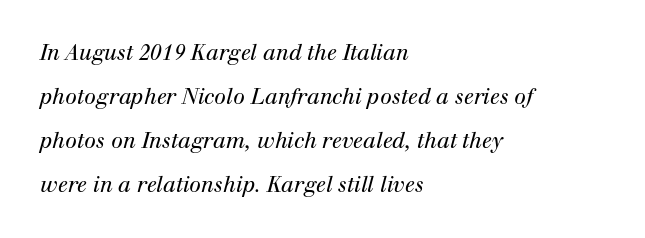
Q: Is the text bold? A: No.
Q: Is the text italic (slanted)? A: Yes, it leans right by about 12 degrees.
Q: Is the text underlined? A: No.
Q: How is the paragraph aligned? A: Left-aligned.
Q: Is the spacing between letters normal or unusually wide? A: Normal.
Q: Is the spacing between lines tight, normal or loose? A: Loose.
